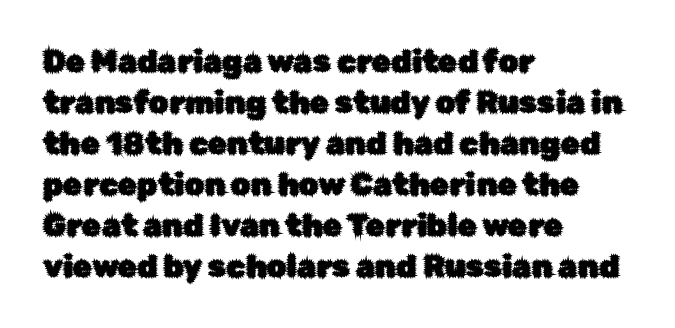
Q: Is the text italic (slanted)? A: No, it is upright.
Q: Is the typeface a serif or a sans-serif typeface? A: Sans-serif.
Q: Is the text underlined? A: No.
Q: How is the paragraph aligned? A: Left-aligned.
Q: Is the spacing between letters normal or unusually wide? A: Normal.
Q: Is the spacing between lines tight, normal or loose? A: Normal.
Q: Width (condensed, normal, or wide)? A: Normal.
Q: Stroke contrast? A: Low.
Q: x-height? A: Medium.
Q: Monospaced? A: No.
